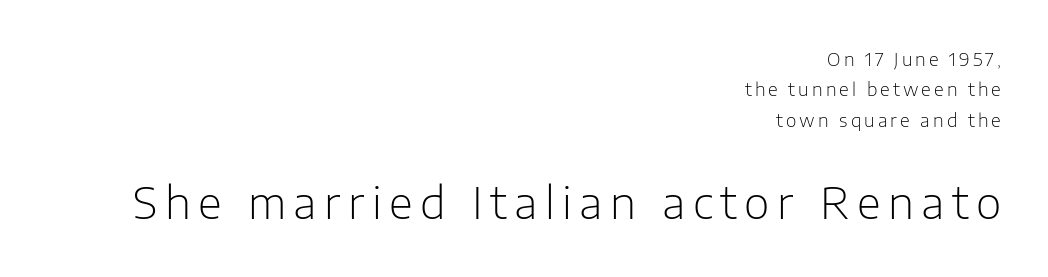
{"serif": "no", "italic": "no", "bold": "no", "weight": "light", "width": "normal", "stroke_contrast": "low", "x_height": "medium", "monospaced": "no", "underline": "no", "align": "right", "line_spacing": "normal", "line_spacing_ratio": 1.69, "larger_block": "second", "size_ratio": 2.44, "glyph_px": 44}
